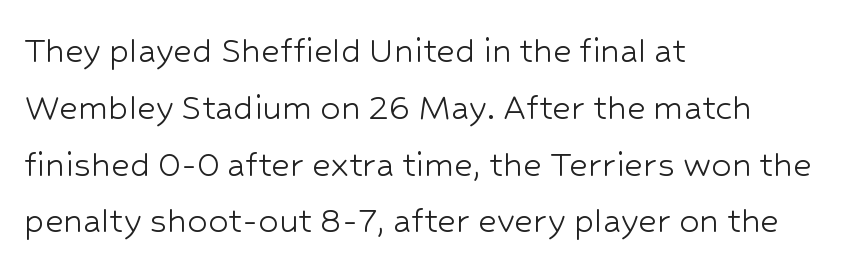
{"serif": "no", "italic": "no", "bold": "no", "weight": "light", "width": "normal", "stroke_contrast": "low", "x_height": "medium", "monospaced": "no", "underline": "no", "align": "left", "line_spacing": "normal", "line_spacing_ratio": 1.42, "letter_spacing": "normal", "letter_spacing_em": 0.0, "glyph_px": 40}
